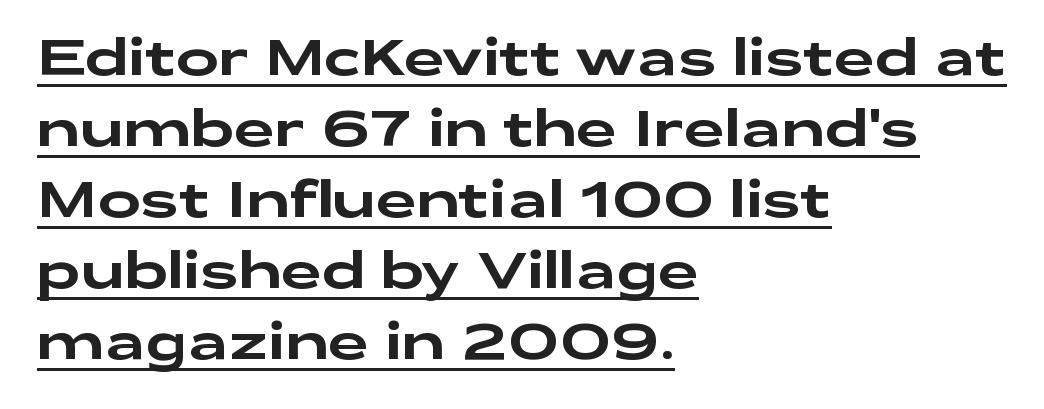
Q: Is the text italic (slanted)? A: No, it is upright.
Q: Is the typeface a serif or a sans-serif typeface? A: Sans-serif.
Q: Is the text underlined? A: Yes.
Q: How is the paragraph aligned? A: Left-aligned.
Q: Is the spacing between letters normal or unusually wide? A: Normal.
Q: Is the spacing between lines tight, normal or loose? A: Normal.
Q: Width (condensed, normal, or wide)? A: Wide.
Q: Stroke contrast? A: Low.
Q: x-height? A: Medium.
Q: Monospaced? A: No.
